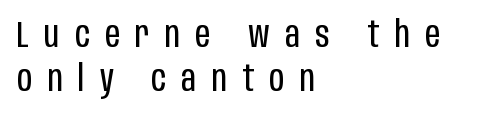
The image shows 37 px regular-weight, condensed sans-serif type, upright; set left-aligned, line spacing 1.19x, unusually wide letter spacing (+0.42 em), not underlined; low stroke contrast and a large x-height.
